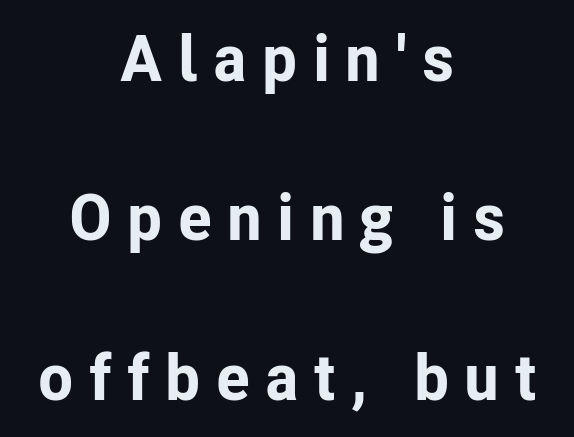
{"serif": "no", "italic": "no", "bold": "yes", "weight": "bold", "width": "normal", "stroke_contrast": "low", "x_height": "medium", "monospaced": "no", "underline": "no", "align": "center", "line_spacing": "loose", "line_spacing_ratio": 2.49, "letter_spacing": "wide", "letter_spacing_em": 0.24, "glyph_px": 64}
